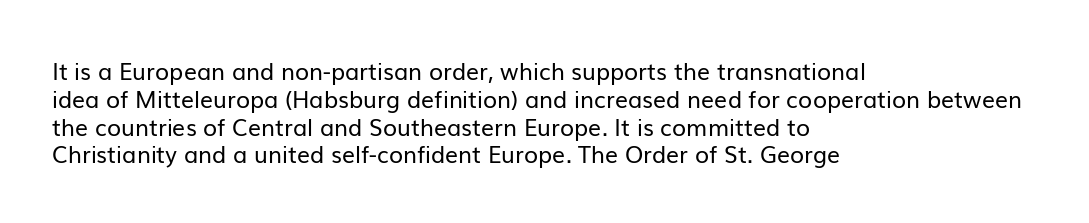
{"italic": "no", "bold": "no", "underline": "no", "align": "left", "line_spacing_ratio": 1.21, "letter_spacing": "normal", "letter_spacing_em": 0.0, "glyph_px": 23}
